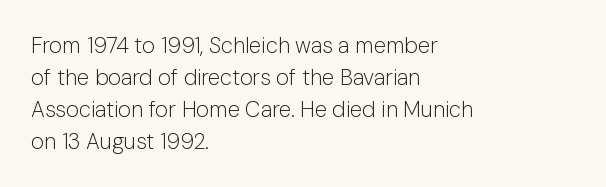
The image shows 22 px text type, upright; set left-aligned, normal line spacing (1.45x), normal letter spacing, not underlined.
